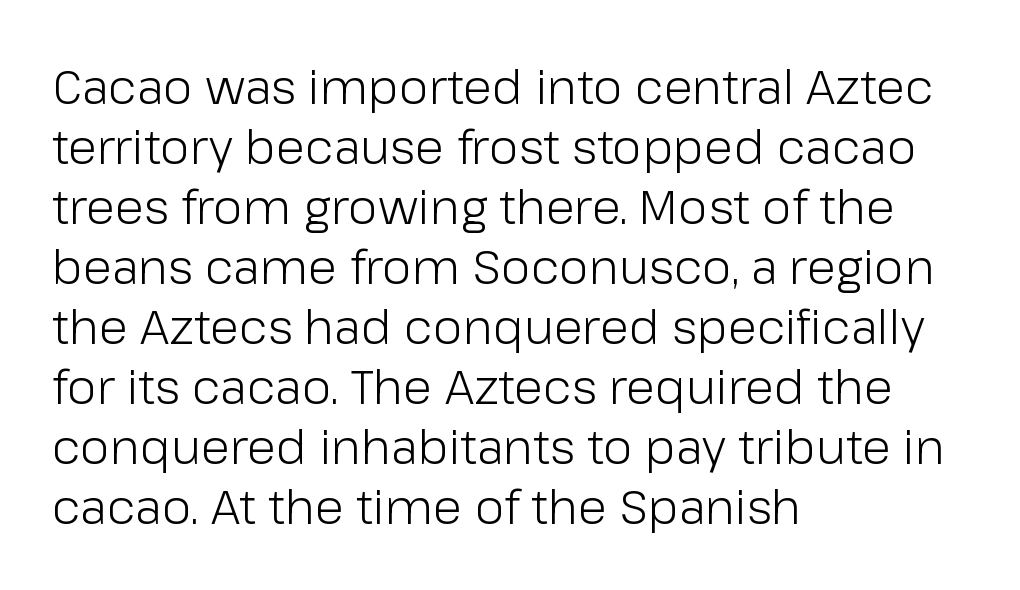
{"serif": "no", "italic": "no", "bold": "no", "weight": "light", "width": "normal", "stroke_contrast": "low", "x_height": "medium", "monospaced": "no", "underline": "no", "align": "left", "line_spacing": "normal", "line_spacing_ratio": 1.25, "letter_spacing": "normal", "letter_spacing_em": 0.0, "glyph_px": 48}
